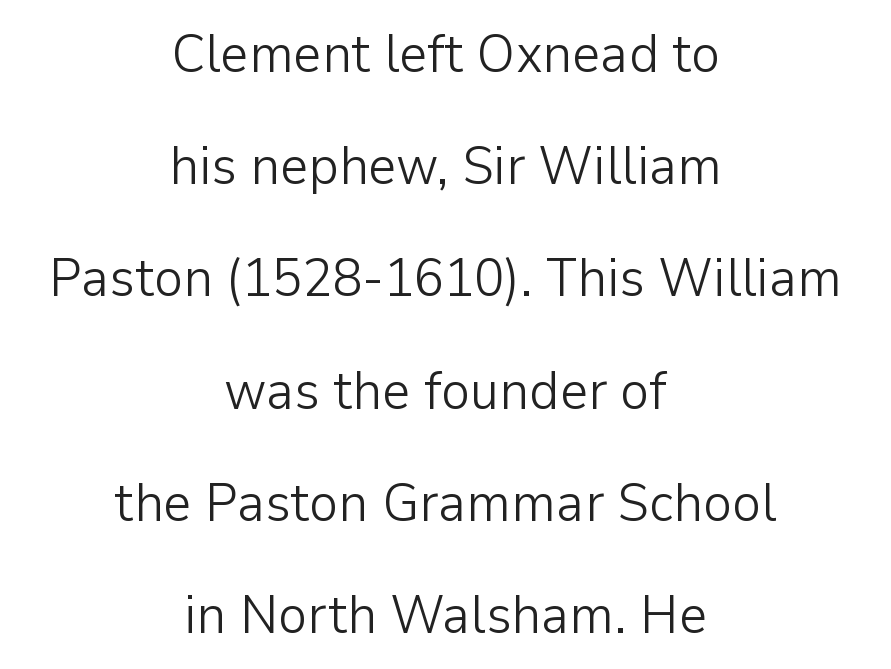
Q: Is the text bold? A: No.
Q: Is the text italic (slanted)? A: No, it is upright.
Q: Is the typeface a serif or a sans-serif typeface? A: Sans-serif.
Q: Is the text underlined? A: No.
Q: How is the paragraph aligned? A: Centered.
Q: Is the spacing between letters normal or unusually wide? A: Normal.
Q: Is the spacing between lines tight, normal or loose? A: Loose.
Q: Width (condensed, normal, or wide)? A: Normal.
Q: Stroke contrast? A: Low.
Q: x-height? A: Medium.
Q: Monospaced? A: No.
